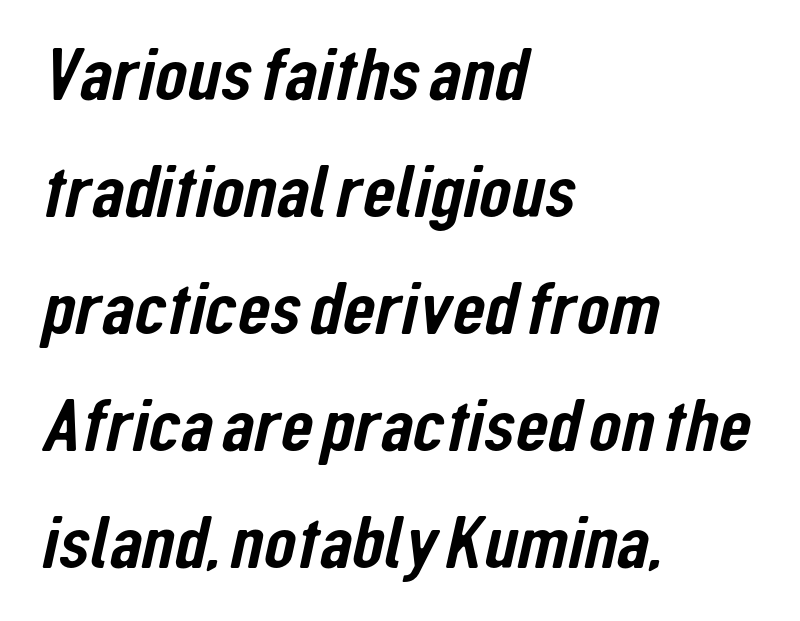
I'd call this a sans setting — the letters go barefoot. Is this a fixed-width face? No — the glyphs have proportional, varying widths. Typeset ragged right — the left edge is the straight one. The letterforms sit shoulder to shoulder at normal distance. The vertical gap from one line to the next is medium. Has an underline been added? It has not.
